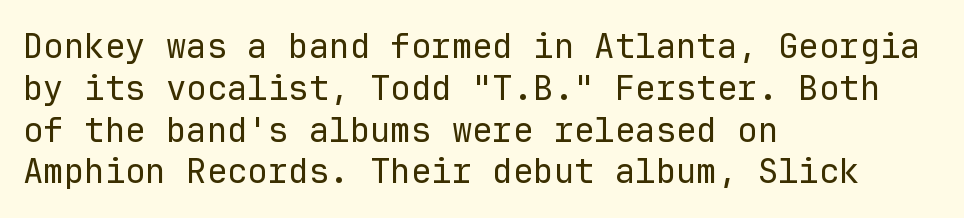
Q: Is the text bold? A: No.
Q: Is the text italic (slanted)? A: No, it is upright.
Q: Is the typeface a serif or a sans-serif typeface? A: Sans-serif.
Q: Is the text underlined? A: No.
Q: How is the paragraph aligned? A: Left-aligned.
Q: Is the spacing between letters normal or unusually wide? A: Normal.
Q: Width (condensed, normal, or wide)? A: Normal.
Q: Stroke contrast? A: Low.
Q: x-height? A: Medium.
Q: Monospaced? A: Yes.
